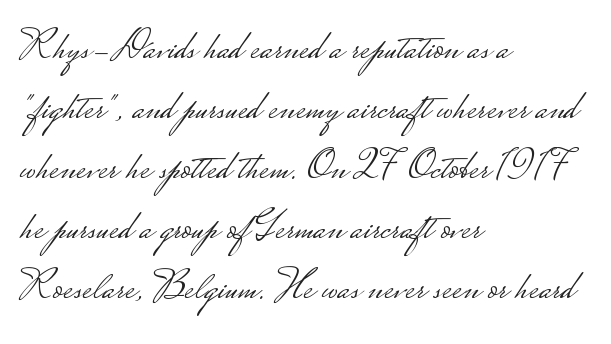
Regular leading. In CSS terms this would be text-align: left. Anything drawn beneath the words? Only blank space. Nothing sits at the stroke ends, so this counts as sans-serif.
